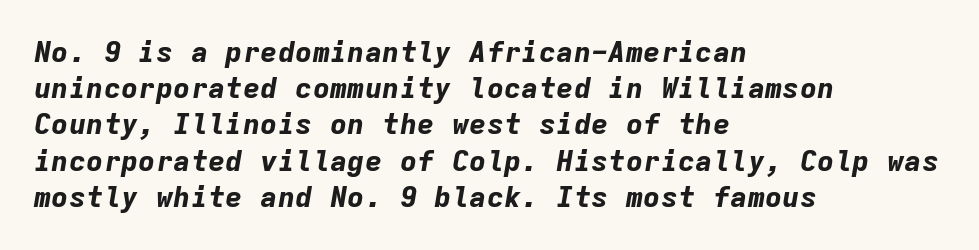
The image shows 29 px bold type, italic (leaning right), monospaced; set left-aligned, normal line spacing (1.25x), normal letter spacing, not underlined; low stroke contrast and a medium x-height.
